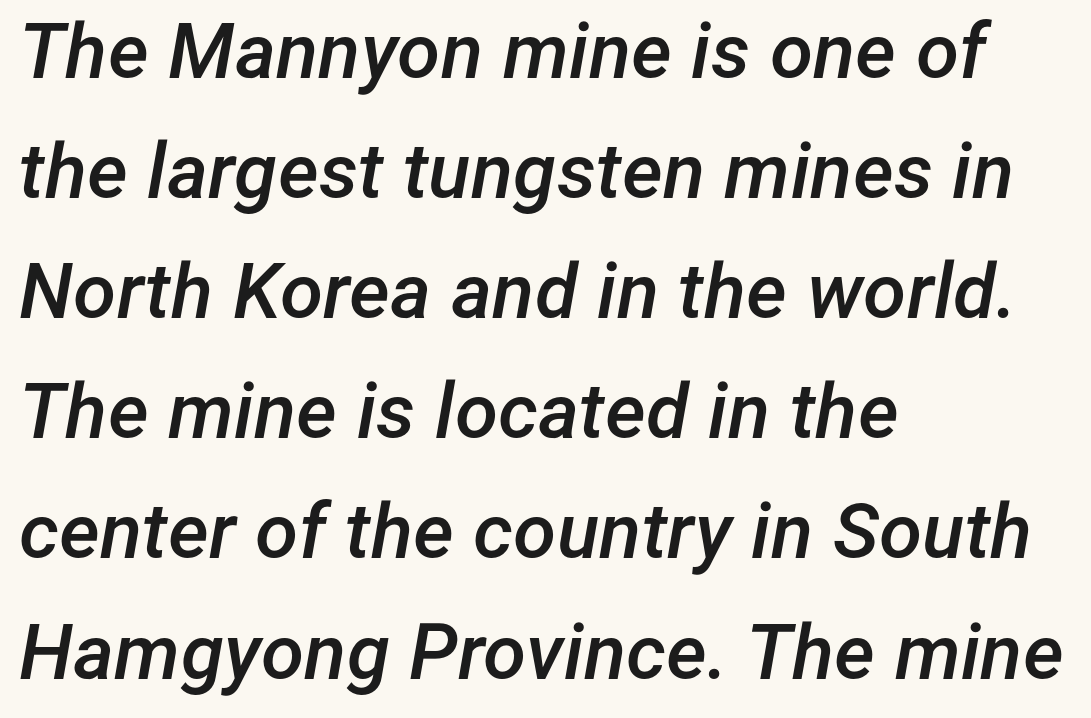
The image shows 78 px semibold type, italic (leaning right); set left-aligned, normal line spacing (1.54x), normal letter spacing, not underlined; low stroke contrast and a medium x-height.
